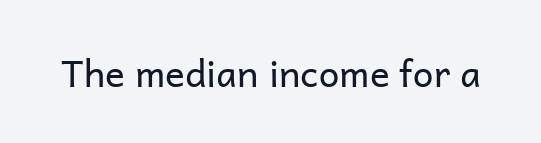
The image shows 37 px regular-weight sans-serif type, upright; set normal letter spacing, not underlined; low stroke contrast and a medium x-height.
